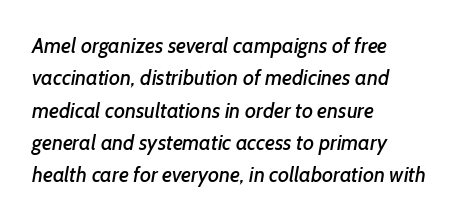
{"underline": "no", "align": "left", "line_spacing": "normal", "line_spacing_ratio": 1.54, "letter_spacing": "normal", "letter_spacing_em": 0.0, "glyph_px": 21}
